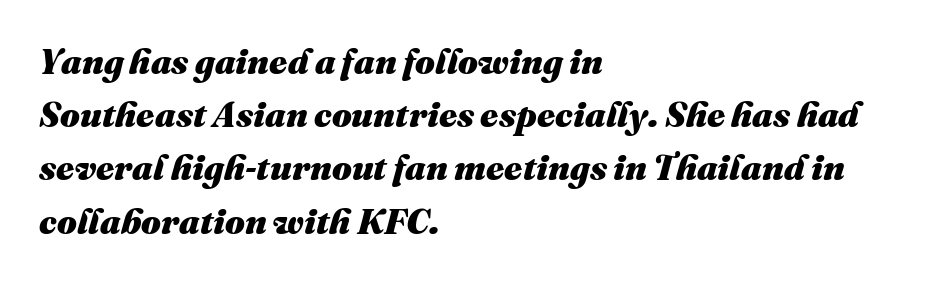
Set as a true bold cut, around the 700 mark. Each row of text sits above clean, open space. Words appear dense and cohesive because spacing is normal. Alignment: flush left. If you drew a line through each stem, it would be angled.
